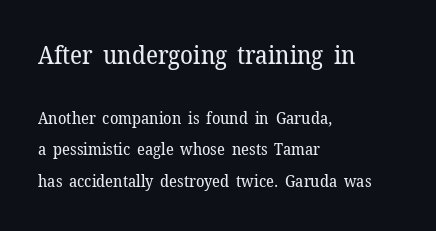
Every row of glyphs begins at an identical x-position on the left. No chunkiness to these letters — they're not bold. The first block has been scaled up relative to the second. The gap between lines stays unmarked.
